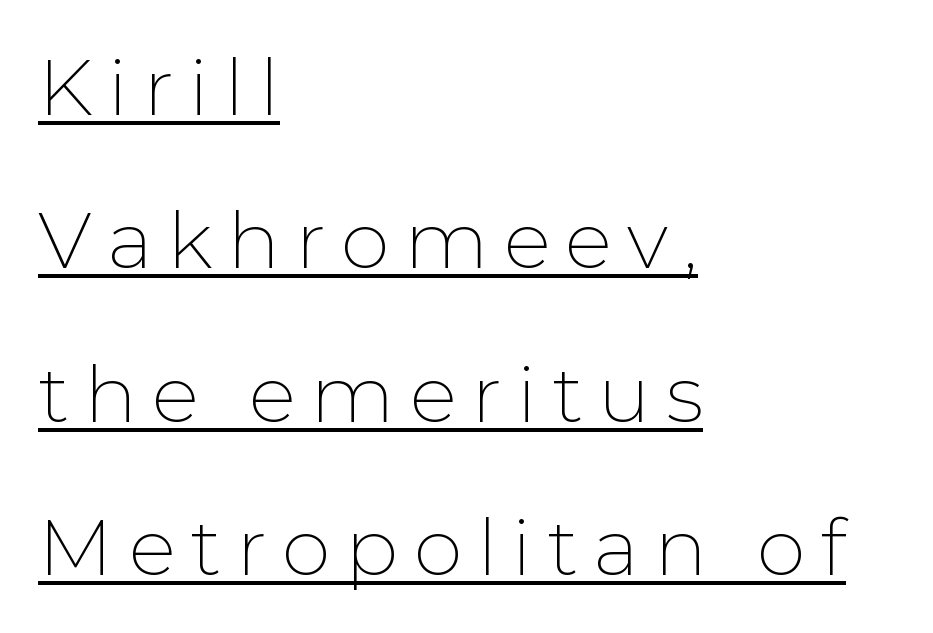
Q: Is the text bold? A: No.
Q: Is the text italic (slanted)? A: No, it is upright.
Q: Is the typeface a serif or a sans-serif typeface? A: Sans-serif.
Q: Is the text underlined? A: Yes.
Q: How is the paragraph aligned? A: Left-aligned.
Q: Is the spacing between lines tight, normal or loose? A: Loose.
Q: Width (condensed, normal, or wide)? A: Normal.
Q: Stroke contrast? A: Low.
Q: x-height? A: Medium.
Q: Monospaced? A: No.
